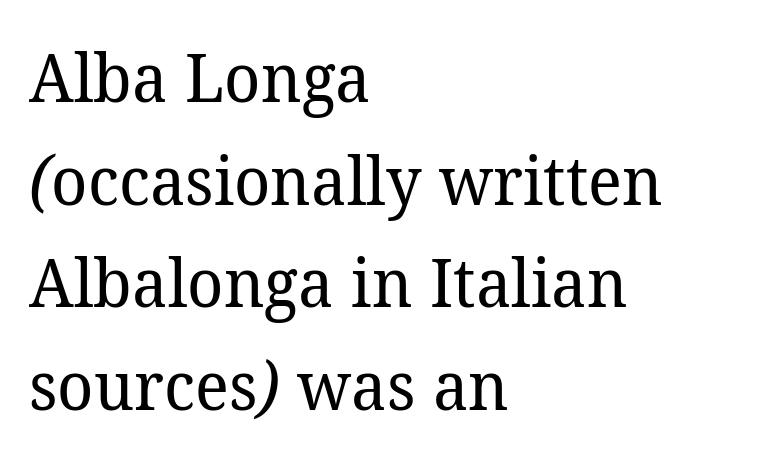
Leftover space on each line is placed entirely after the last word. Check under the words: just untouched page. Letters have the restrained weight of plain body copy at most. One glance says typical: line gaps are just what's usual.
